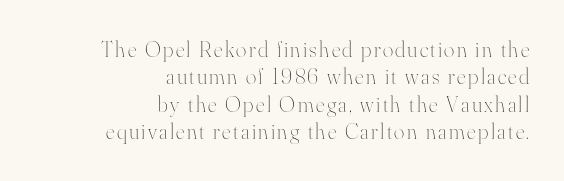
The strokes are not fattened; the text isn't bold. Casual observation: everything's shoved over to the right. Students, observe: this is what conventionally led text looks like. The glyphs are unaccompanied by any horizontal stroke below them. The lettering holds an erect, upright posture throughout.
